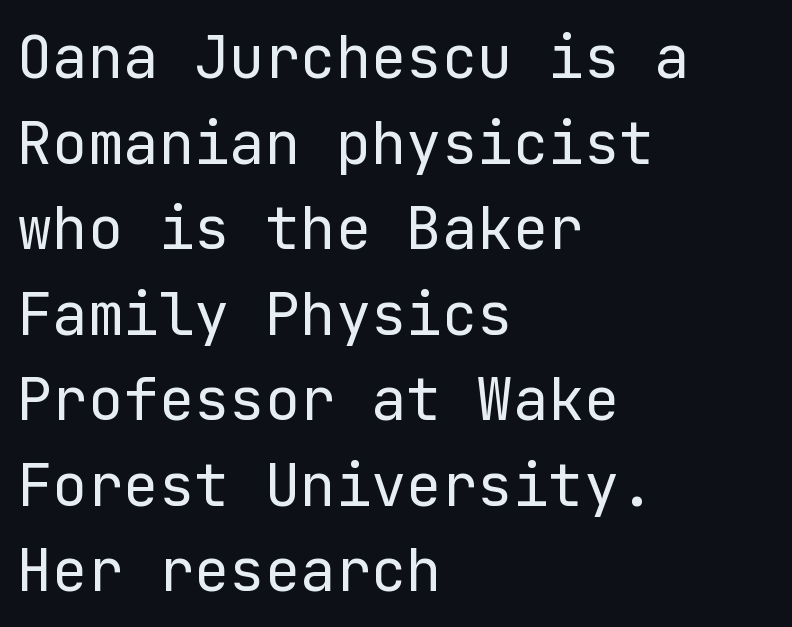
The image shows 59 px regular-weight sans-serif type, upright; set left-aligned, normal line spacing (1.45x), normal letter spacing, not underlined; low stroke contrast and a medium x-height.
